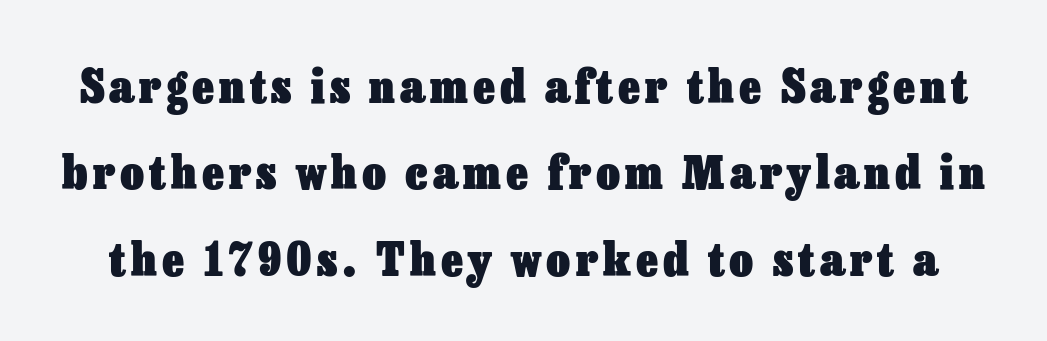
{"italic": "no", "bold": "yes", "weight": "heavy", "width": "normal", "stroke_contrast": "low", "x_height": "medium", "monospaced": "no", "underline": "no", "line_spacing_ratio": 1.88, "glyph_px": 46}
